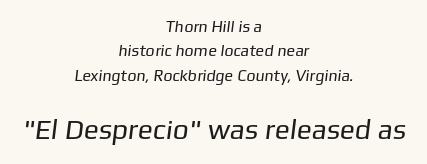
{"serif": "no", "bold": "no", "weight": "regular", "width": "normal", "stroke_contrast": "low", "x_height": "medium", "monospaced": "no", "underline": "no", "align": "center", "line_spacing": "normal", "line_spacing_ratio": 1.52, "letter_spacing": "normal", "letter_spacing_em": 0.0, "larger_block": "second", "size_ratio": 1.75, "glyph_px": 28}
